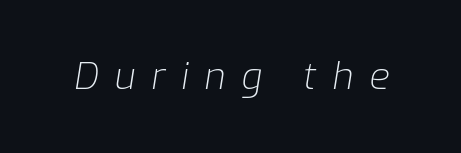
The face looks like a standard text weight, possibly lighter. Short note: letters widely spaced. Proportional: the letters do not fall into vertical columns. Glance below the letters and you will spot only blank space.
